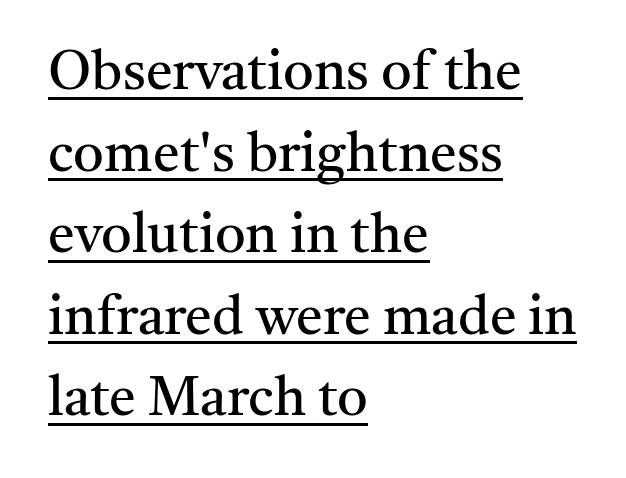
{"serif": "yes", "italic": "no", "bold": "no", "weight": "regular", "width": "normal", "stroke_contrast": "medium", "x_height": "medium", "monospaced": "no", "underline": "yes", "align": "left", "line_spacing": "normal", "line_spacing_ratio": 1.51, "letter_spacing": "normal", "letter_spacing_em": 0.0, "glyph_px": 54}
